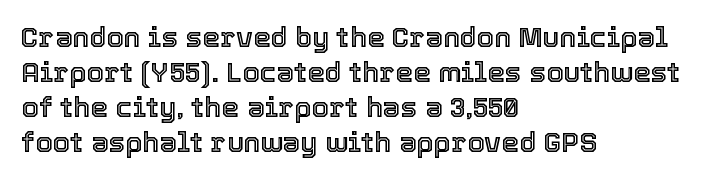
Q: Is the text italic (slanted)? A: No, it is upright.
Q: Is the text underlined? A: No.
Q: How is the paragraph aligned? A: Left-aligned.
Q: Is the spacing between letters normal or unusually wide? A: Normal.
Q: Is the spacing between lines tight, normal or loose? A: Normal.
Q: Width (condensed, normal, or wide)? A: Normal.
Q: x-height? A: Medium.
Q: Monospaced? A: No.
